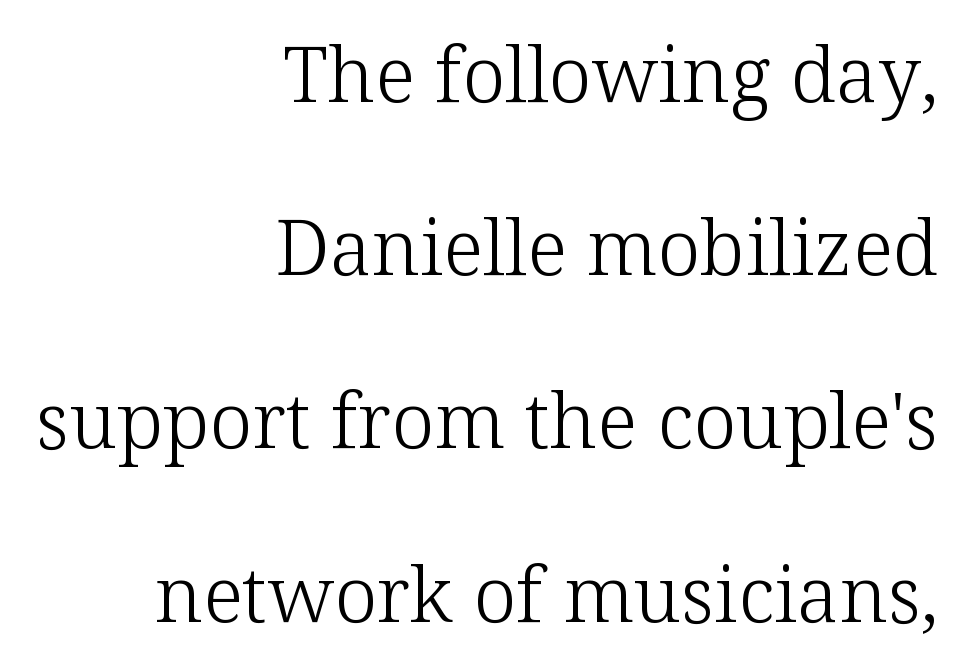
Q: Is the text bold? A: No.
Q: Is the text italic (slanted)? A: No, it is upright.
Q: Is the typeface a serif or a sans-serif typeface? A: Serif.
Q: Is the text underlined? A: No.
Q: How is the paragraph aligned? A: Right-aligned.
Q: Is the spacing between letters normal or unusually wide? A: Normal.
Q: Is the spacing between lines tight, normal or loose? A: Loose.
Q: Width (condensed, normal, or wide)? A: Normal.
Q: Stroke contrast? A: Low.
Q: x-height? A: Medium.
Q: Monospaced? A: No.
